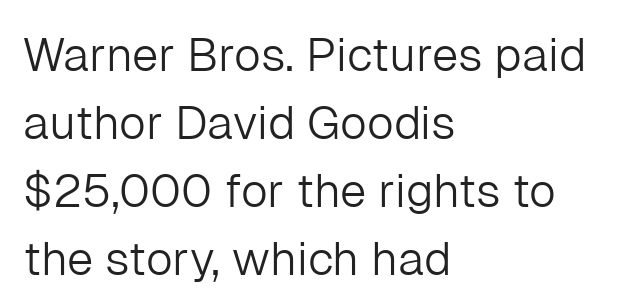
The image shows 47 px light sans-serif type, upright; set left-aligned, normal line spacing (1.45x), normal letter spacing, not underlined; low stroke contrast and a medium x-height.
